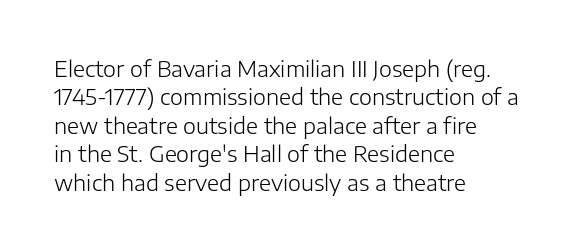
Q: Is the text bold? A: No.
Q: Is the text italic (slanted)? A: No, it is upright.
Q: Is the text underlined? A: No.
Q: How is the paragraph aligned? A: Left-aligned.
Q: Is the spacing between letters normal or unusually wide? A: Normal.
Q: Is the spacing between lines tight, normal or loose? A: Normal.
